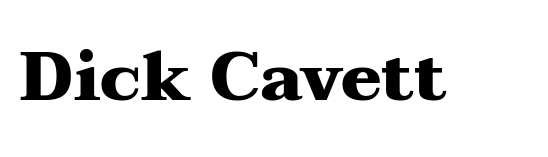
{"serif": "yes", "italic": "no", "bold": "yes", "weight": "heavy", "width": "wide", "stroke_contrast": "medium", "x_height": "medium", "monospaced": "no", "underline": "no", "letter_spacing": "normal", "letter_spacing_em": 0.0, "glyph_px": 68}
